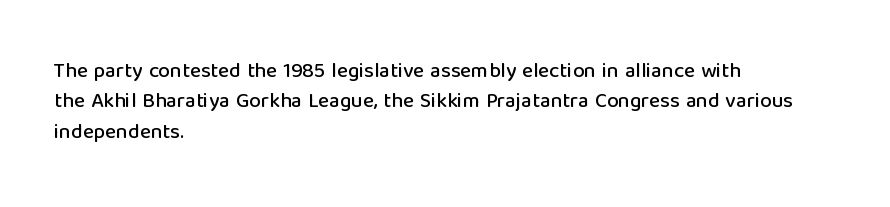
{"italic": "no", "underline": "no", "align": "left", "line_spacing": "normal", "line_spacing_ratio": 1.45, "letter_spacing": "normal", "letter_spacing_em": 0.0, "glyph_px": 21}
